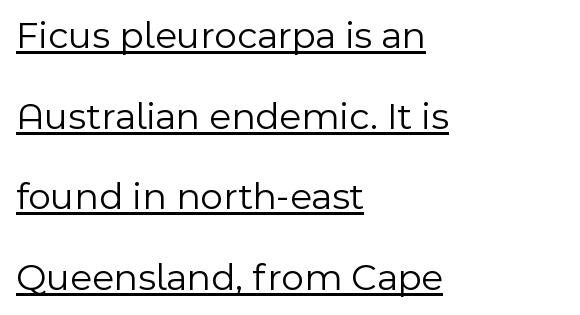
The image shows 39 px light sans-serif type, upright; set left-aligned, loose line spacing (2.07x), normal letter spacing, underlined; a medium x-height.
